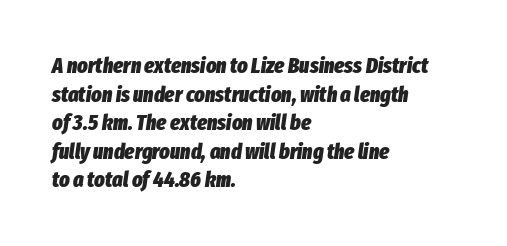
Q: Is the text bold? A: Yes.
Q: Is the text italic (slanted)? A: Yes, it leans right by about 8 degrees.
Q: Is the text underlined? A: No.
Q: How is the paragraph aligned? A: Left-aligned.
Q: Is the spacing between letters normal or unusually wide? A: Normal.
Q: Is the spacing between lines tight, normal or loose? A: Normal.
